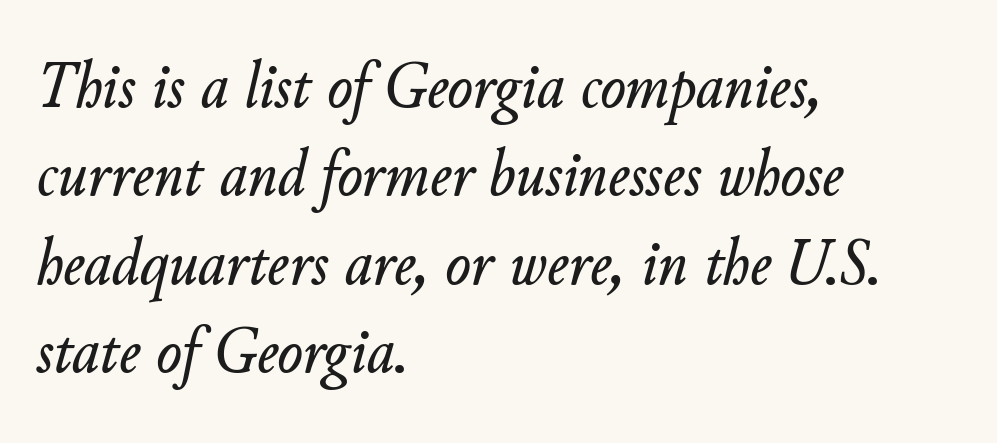
{"italic": "yes", "lean": "right", "slant_degrees": 11, "width": "normal", "stroke_contrast": "low", "x_height": "small", "monospaced": "no", "underline": "no", "align": "left", "line_spacing": "normal", "line_spacing_ratio": 1.32, "letter_spacing": "normal", "letter_spacing_em": 0.0, "glyph_px": 67}
